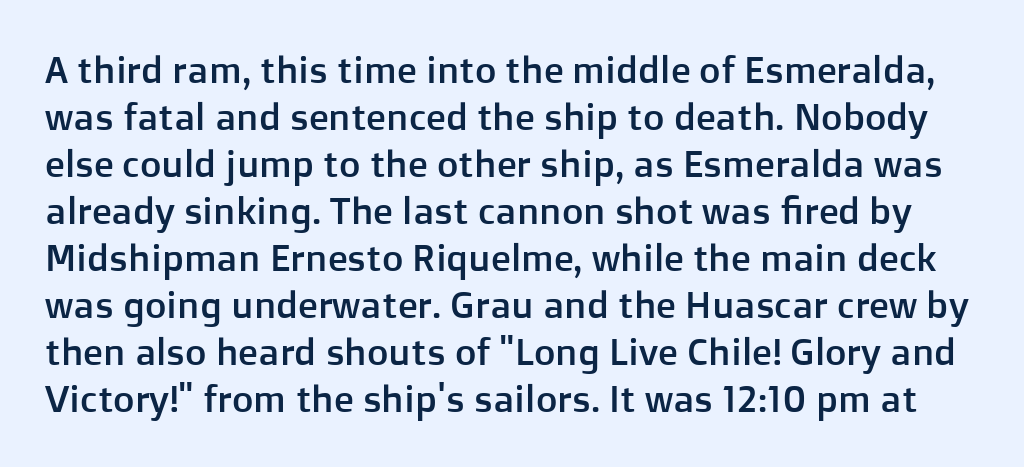
If you drew a line through each stem, it would be perfectly vertical. Each letter keeps its own natural width here, so spacing adapts to shape. How are the letters spaced? Ordinarily, with no added tracking. Note: no serifs on the glyphs. Type without underlining. Horizontal bands of white between lines are of average thickness.
